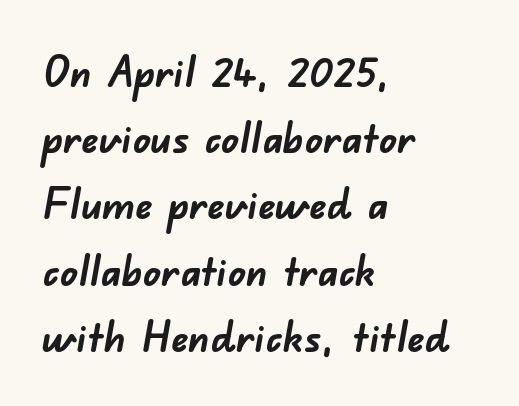
Q: Is the text bold? A: Yes.
Q: Is the typeface a serif or a sans-serif typeface? A: Sans-serif.
Q: Is the text underlined? A: No.
Q: How is the paragraph aligned? A: Left-aligned.
Q: Is the spacing between letters normal or unusually wide? A: Normal.
Q: Is the spacing between lines tight, normal or loose? A: Normal.
Q: Width (condensed, normal, or wide)? A: Normal.
Q: Stroke contrast? A: Low.
Q: x-height? A: Small.
Q: Monospaced? A: No.
